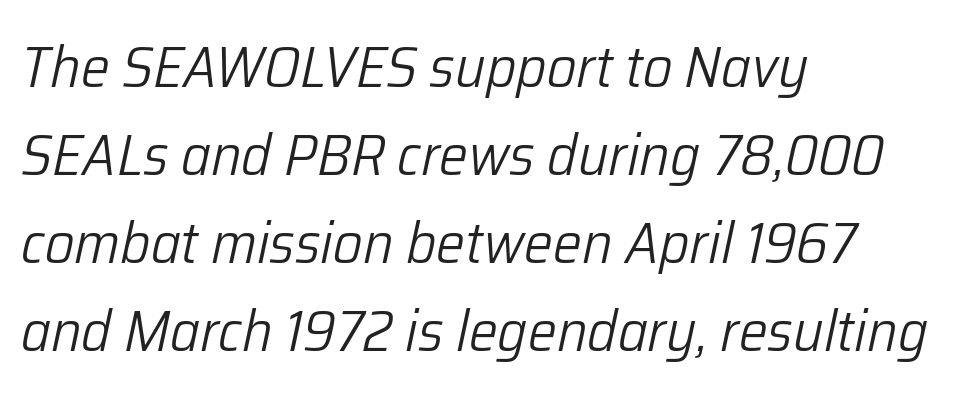
The passage shown is not bold in any degree. Leading: standard. Compared with ordinary roman type, these characters are visibly tilted. The rendering uses natural spacing where letterforms have individual widths. Beneath every word, the page is bare. Is the letter spacing exaggerated? No — it looks like the ordinary default.
